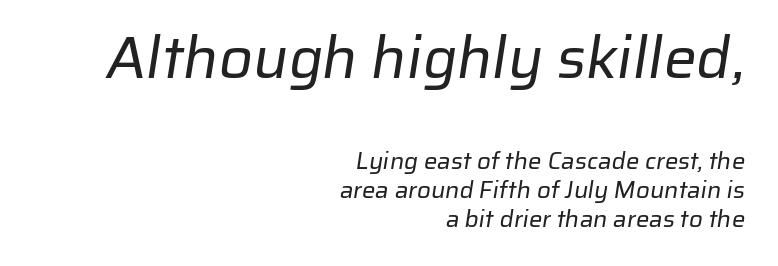
{"serif": "no", "bold": "no", "weight": "regular", "width": "normal", "stroke_contrast": "low", "x_height": "medium", "monospaced": "no", "underline": "no", "align": "right", "line_spacing_ratio": 1.2, "letter_spacing": "normal", "letter_spacing_em": 0.0, "larger_block": "first", "size_ratio": 2.46, "glyph_px": 59}
